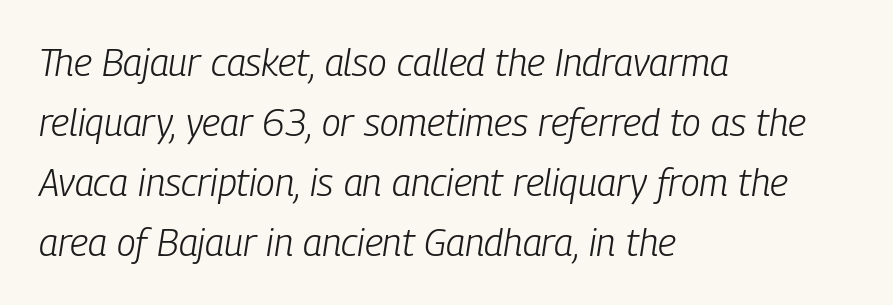
The image shows 38 px light, condensed type, italic (leaning right); set left-aligned, normal line spacing (1.58x), normal letter spacing, not underlined; low stroke contrast and a medium x-height.
